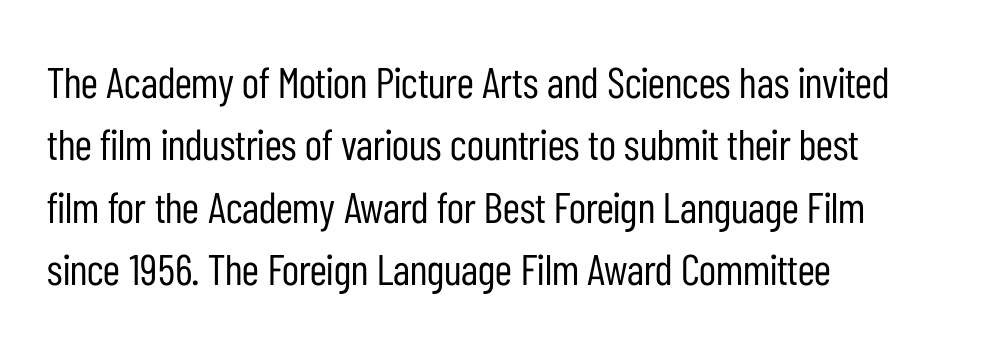
The image shows 43 px regular-weight, condensed sans-serif type, upright; set left-aligned, normal line spacing (1.45x), normal letter spacing, not underlined; low stroke contrast and a medium x-height.
